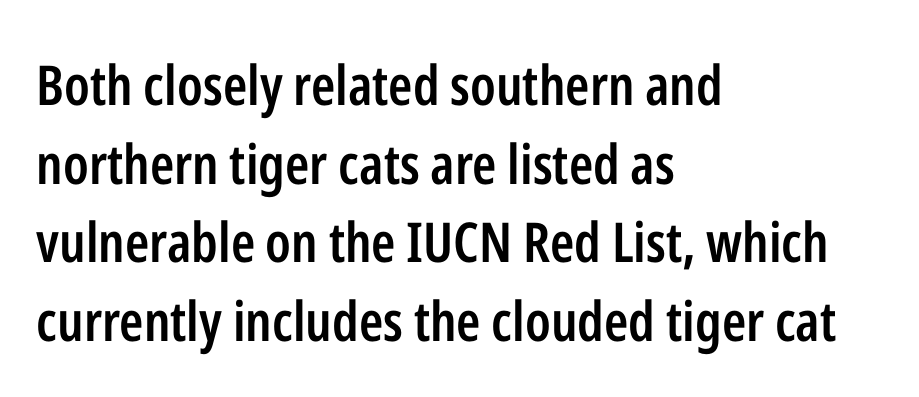
Compared with a centered layout, this one pins lines to the left instead. The text was rendered using a sans face with plain stroke endings. Underline: absent. No extra tracking has been applied to these lines.
